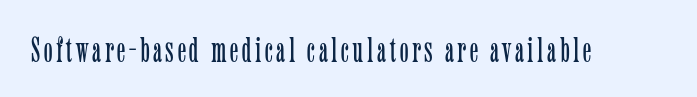
The image shows 36 px light, condensed serif type, upright; set not underlined; low stroke contrast and a medium x-height.
